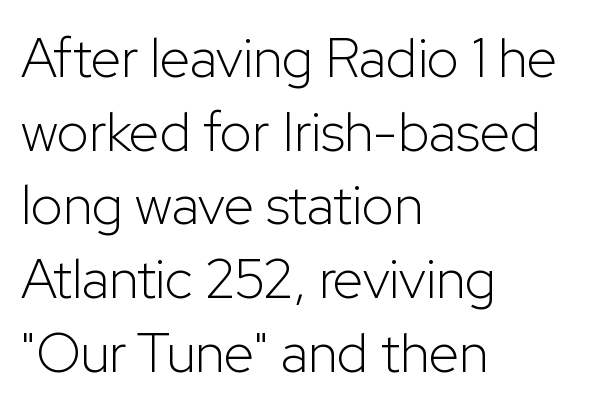
Q: Is the text bold? A: No.
Q: Is the text italic (slanted)? A: No, it is upright.
Q: Is the typeface a serif or a sans-serif typeface? A: Sans-serif.
Q: Is the text underlined? A: No.
Q: How is the paragraph aligned? A: Left-aligned.
Q: Is the spacing between letters normal or unusually wide? A: Normal.
Q: Is the spacing between lines tight, normal or loose? A: Normal.
Q: Width (condensed, normal, or wide)? A: Normal.
Q: Stroke contrast? A: Low.
Q: x-height? A: Medium.
Q: Monospaced? A: No.
